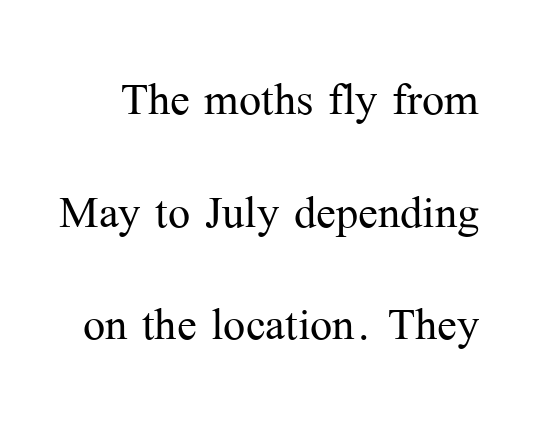
The image shows 59 px light serif type, upright; set loose line spacing (1.91x), normal letter spacing, not underlined; medium stroke contrast and a medium x-height.
